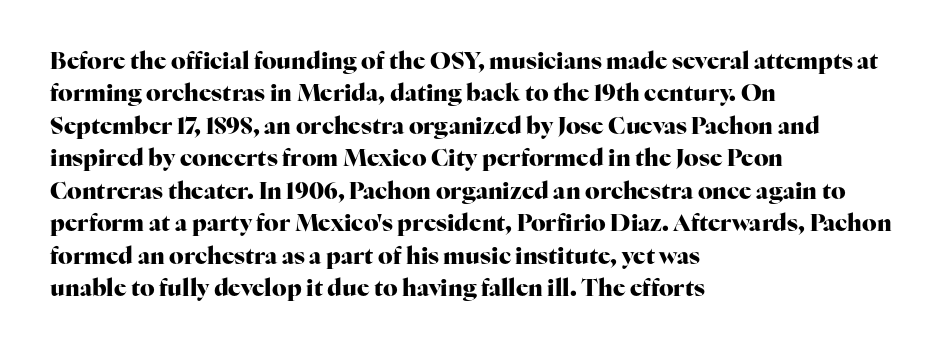
The image shows 23 px bold type, upright; set left-aligned, normal line spacing (1.41x), normal letter spacing, not underlined.
